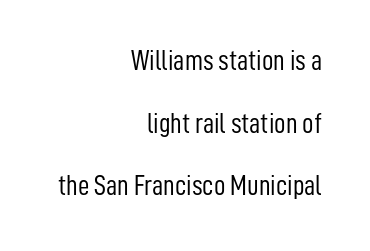
Q: Is the text bold? A: No.
Q: Is the text italic (slanted)? A: No, it is upright.
Q: Is the typeface a serif or a sans-serif typeface? A: Sans-serif.
Q: Is the text underlined? A: No.
Q: How is the paragraph aligned? A: Right-aligned.
Q: Is the spacing between letters normal or unusually wide? A: Normal.
Q: Is the spacing between lines tight, normal or loose? A: Loose.
Q: Width (condensed, normal, or wide)? A: Condensed.
Q: Stroke contrast? A: Low.
Q: x-height? A: Medium.
Q: Monospaced? A: No.
